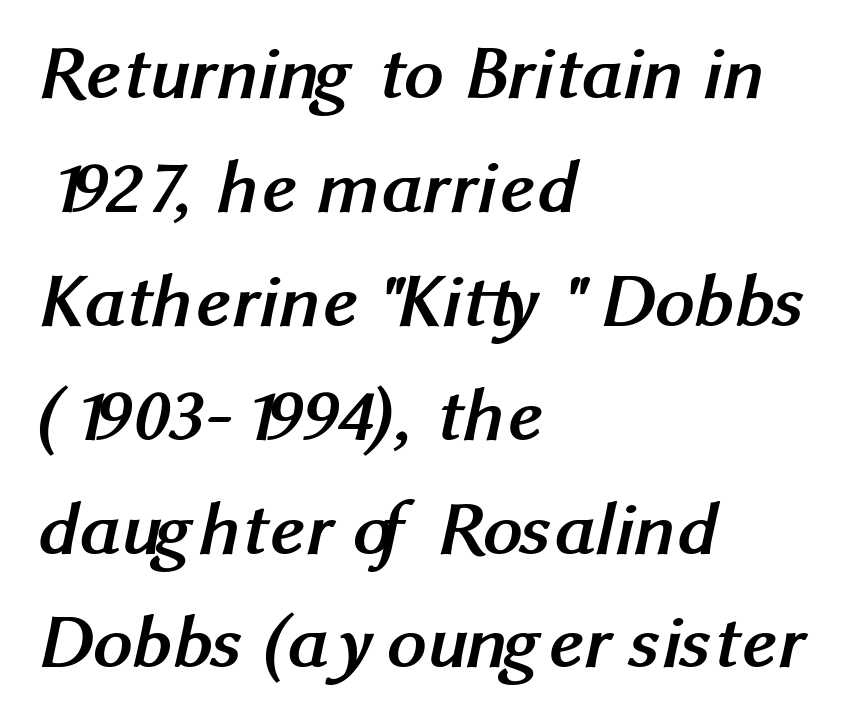
The image shows 78 px semibold sans-serif type; set left-aligned, normal line spacing (1.46x), normal letter spacing, not underlined; medium stroke contrast and a medium x-height.
